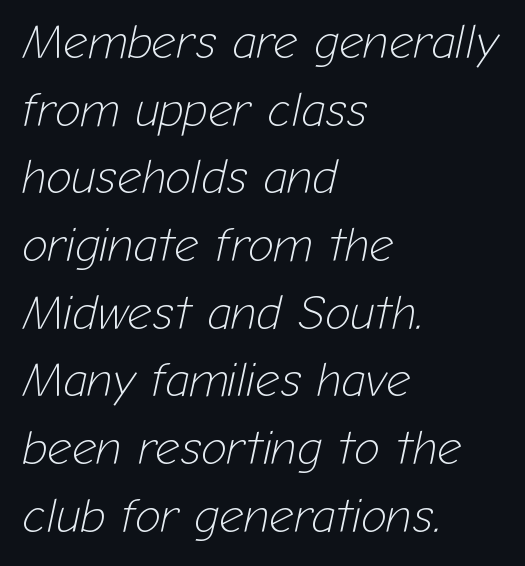
The image shows 48 px light type, italic (leaning right); set left-aligned, normal line spacing (1.41x), normal letter spacing, not underlined; low stroke contrast and a medium x-height.
